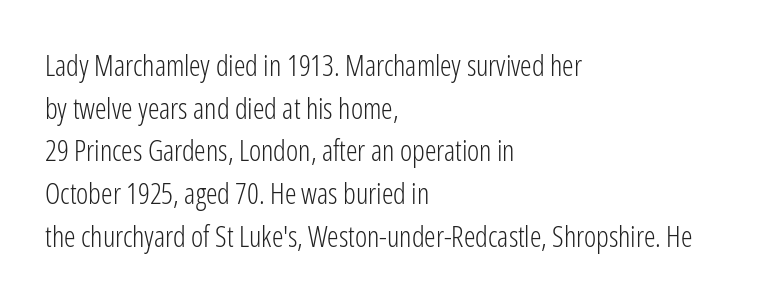
The image shows 29 px light, condensed sans-serif type, upright; set left-aligned, normal line spacing (1.47x), normal letter spacing, not underlined; low stroke contrast and a medium x-height.
